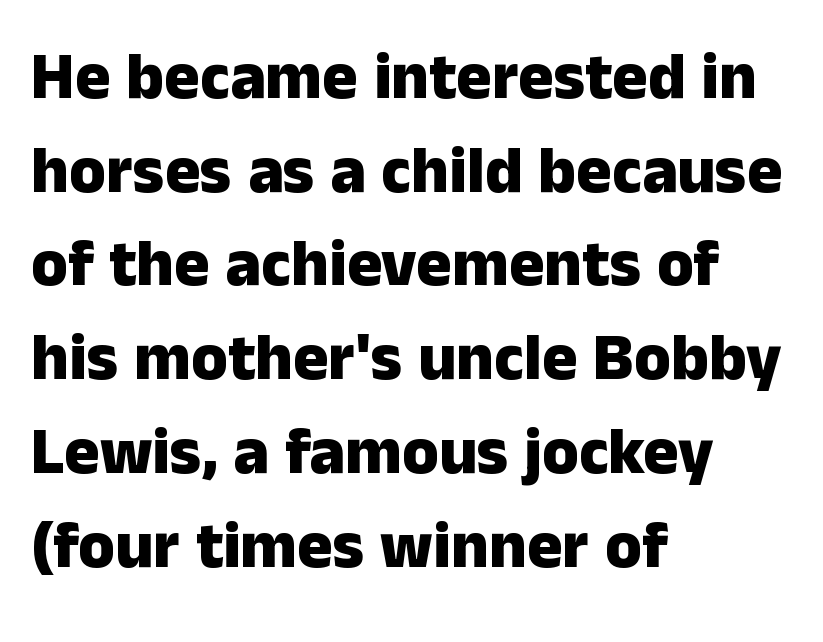
Q: Is the text bold? A: Yes.
Q: Is the text italic (slanted)? A: No, it is upright.
Q: Is the typeface a serif or a sans-serif typeface? A: Sans-serif.
Q: Is the text underlined? A: No.
Q: How is the paragraph aligned? A: Left-aligned.
Q: Is the spacing between letters normal or unusually wide? A: Normal.
Q: Is the spacing between lines tight, normal or loose? A: Normal.
Q: Width (condensed, normal, or wide)? A: Normal.
Q: Stroke contrast? A: Low.
Q: x-height? A: Medium.
Q: Monospaced? A: No.
